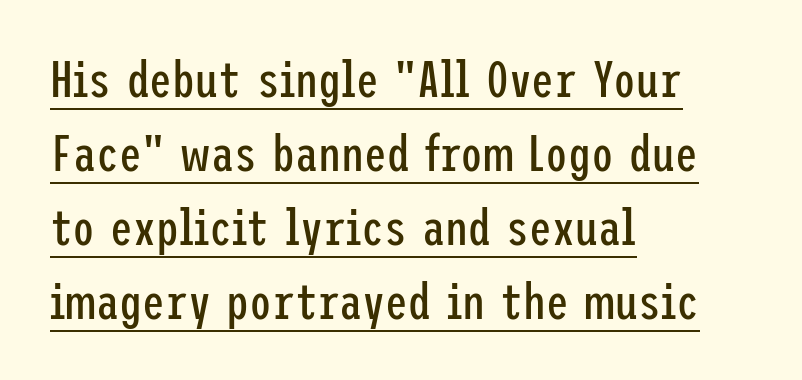
The image shows 51 px regular-weight, condensed sans-serif type, upright; set left-aligned, normal line spacing (1.45x), normal letter spacing, underlined; low stroke contrast and a medium x-height.
